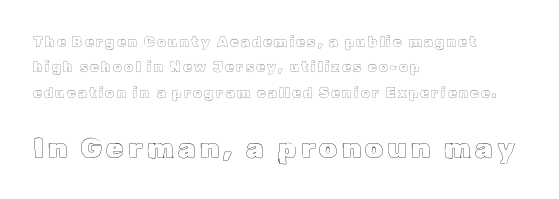
The lower block of text is set noticeably larger than the block above it. Every stem runs plumb, perpendicular to the baseline. The baseline area is clear. Is this a fixed-width face? No — the glyphs have proportional, varying widths. The paragraph has a hard left edge and a soft right edge.
